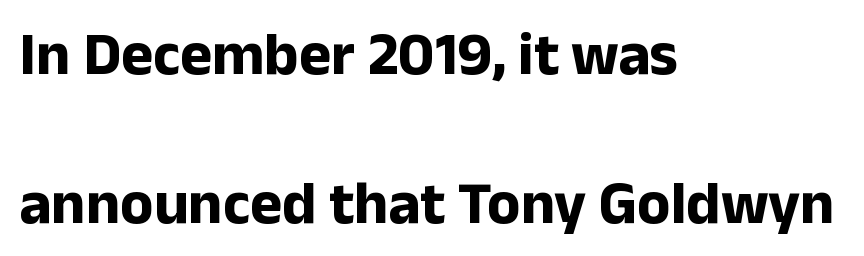
{"serif": "no", "italic": "no", "bold": "yes", "weight": "bold", "width": "normal", "stroke_contrast": "low", "x_height": "medium", "monospaced": "no", "underline": "no", "align": "left", "line_spacing": "loose", "line_spacing_ratio": 2.45, "letter_spacing": "normal", "letter_spacing_em": 0.0, "glyph_px": 61}
